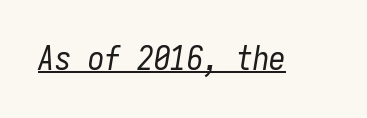
Notice how the stems are inclined rather than vertical — that's the hallmark of italics. There is no visible air inserted between adjacent glyphs. A typesetter would call this monospace, since all characters share one set width. Compared with undecorated copy, this sample adds a rule below the words.
